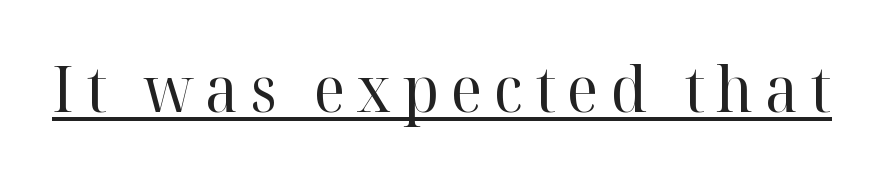
I'd call this a serif setting — the letters wear small feet. Like a heading marked for emphasis, these lines bear an underscore. The face used here is proportionally spaced, like ordinary book or web type. Characters remain perfectly vertical along every line.
